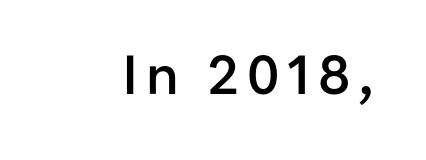
The image shows 55 px semibold sans-serif type, upright; set not underlined; low stroke contrast and a medium x-height.
